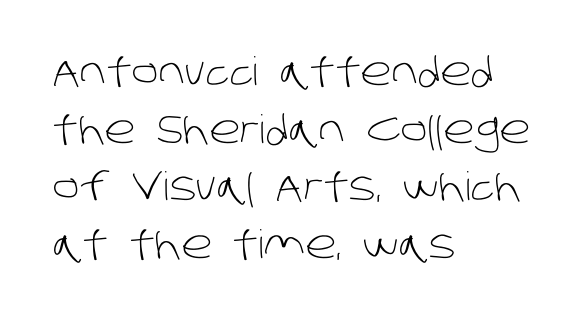
Typographically, this falls in the sans-serif category. Is the block centered? No — it sits flush against the left margin. The rendering keeps characters at their native spacing. The letters look calm and open, with moderate or lighter stems.
